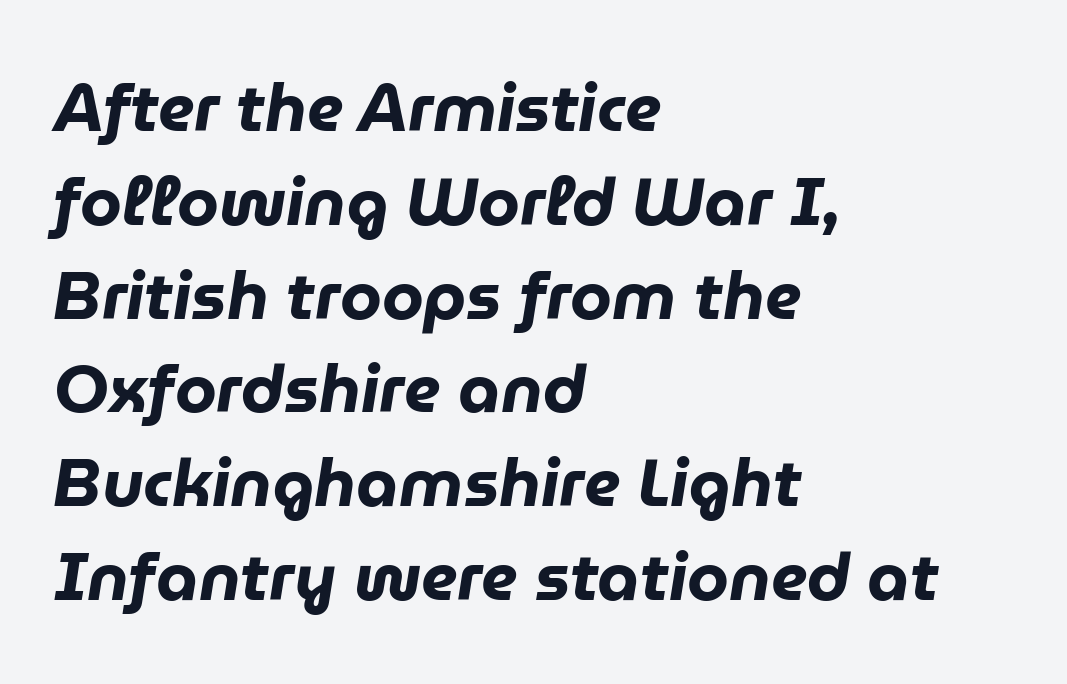
The image shows 67 px heavy type, italic (leaning right); set left-aligned, normal line spacing (1.4x), normal letter spacing, not underlined; low stroke contrast and a medium x-height.
